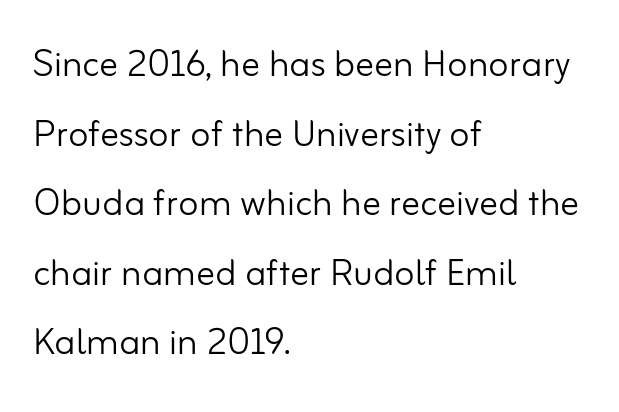
The image shows 47 px light sans-serif type, upright; set left-aligned, normal line spacing (1.48x), normal letter spacing, not underlined; low stroke contrast and a small x-height.
